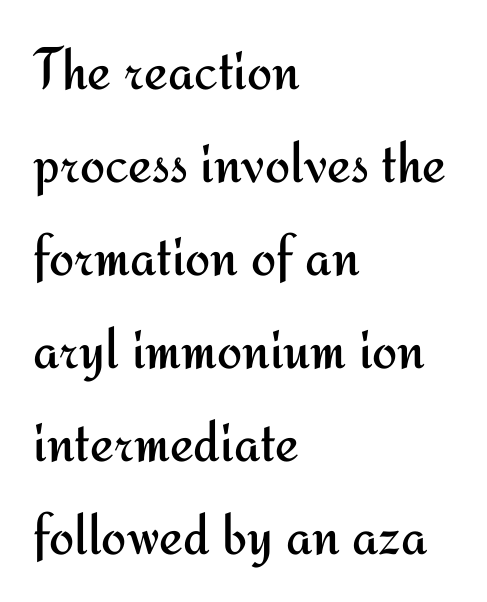
Q: Is the text bold? A: No.
Q: Is the text italic (slanted)? A: No, it is upright.
Q: Is the typeface a serif or a sans-serif typeface? A: Sans-serif.
Q: Is the text underlined? A: No.
Q: How is the paragraph aligned? A: Left-aligned.
Q: Is the spacing between letters normal or unusually wide? A: Normal.
Q: Is the spacing between lines tight, normal or loose? A: Normal.
Q: Width (condensed, normal, or wide)? A: Normal.
Q: Stroke contrast? A: Medium.
Q: x-height? A: Small.
Q: Monospaced? A: No.
